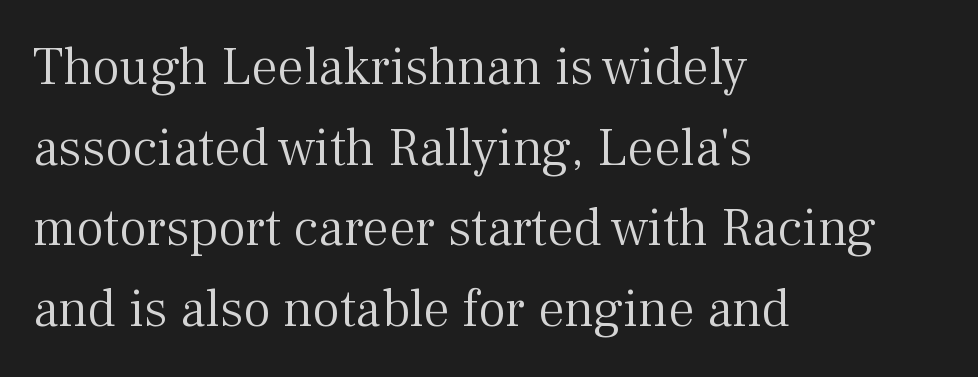
Q: Is the text bold? A: No.
Q: Is the text italic (slanted)? A: No, it is upright.
Q: Is the typeface a serif or a sans-serif typeface? A: Serif.
Q: Is the text underlined? A: No.
Q: How is the paragraph aligned? A: Left-aligned.
Q: Is the spacing between letters normal or unusually wide? A: Normal.
Q: Is the spacing between lines tight, normal or loose? A: Normal.
Q: Width (condensed, normal, or wide)? A: Normal.
Q: Stroke contrast? A: Medium.
Q: x-height? A: Medium.
Q: Monospaced? A: No.
